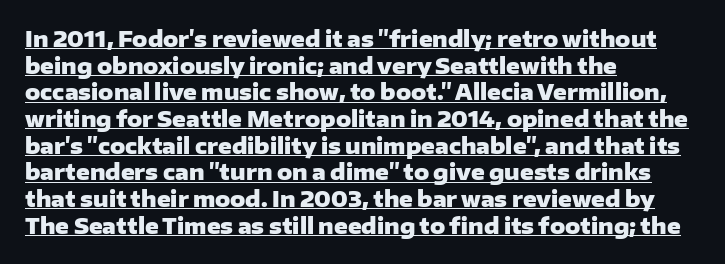
{"italic": "no", "bold": "yes", "underline": "yes", "align": "left", "line_spacing": "normal", "line_spacing_ratio": 1.27, "letter_spacing": "normal", "letter_spacing_em": 0.0, "glyph_px": 21}
